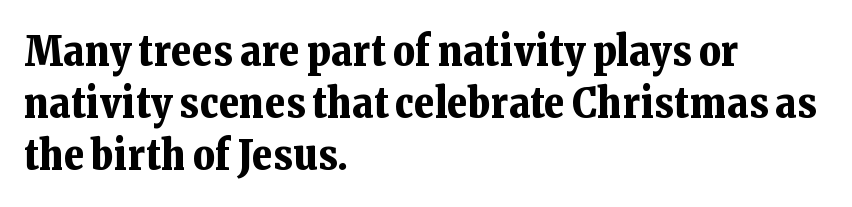
{"serif": "yes", "italic": "no", "bold": "yes", "weight": "bold", "width": "normal", "stroke_contrast": "low", "x_height": "medium", "monospaced": "no", "underline": "no", "align": "left", "line_spacing_ratio": 1.24, "letter_spacing": "normal", "letter_spacing_em": 0.0, "glyph_px": 42}
